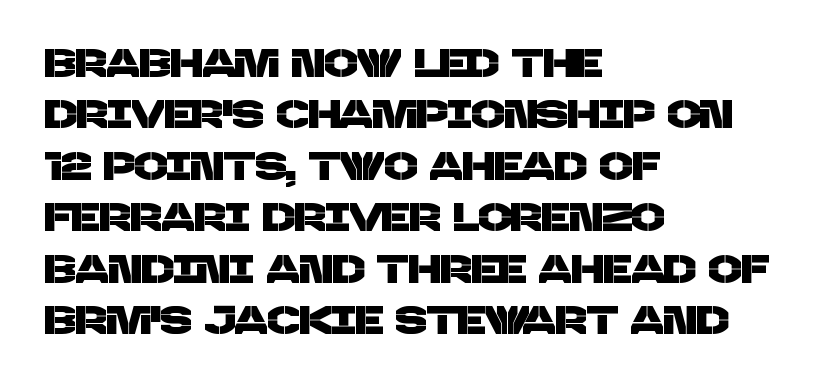
Q: Is the typeface a serif or a sans-serif typeface? A: Sans-serif.
Q: Is the text underlined? A: No.
Q: How is the paragraph aligned? A: Left-aligned.
Q: Is the spacing between letters normal or unusually wide? A: Normal.
Q: Is the spacing between lines tight, normal or loose? A: Normal.
Q: Width (condensed, normal, or wide)? A: Normal.
Q: Stroke contrast? A: Low.
Q: x-height? A: Large.
Q: Monospaced? A: No.
